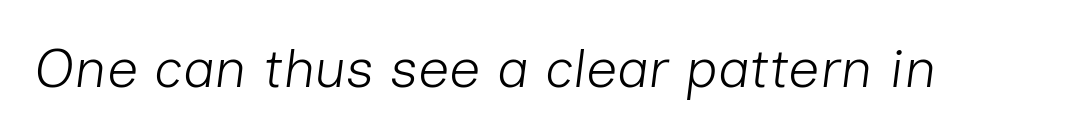
Q: Is the text bold? A: No.
Q: Is the text italic (slanted)? A: Yes, it leans right by about 7 degrees.
Q: Is the text underlined? A: No.
Q: Is the spacing between letters normal or unusually wide? A: Normal.
Q: Width (condensed, normal, or wide)? A: Normal.
Q: Stroke contrast? A: Low.
Q: x-height? A: Medium.
Q: Monospaced? A: No.
